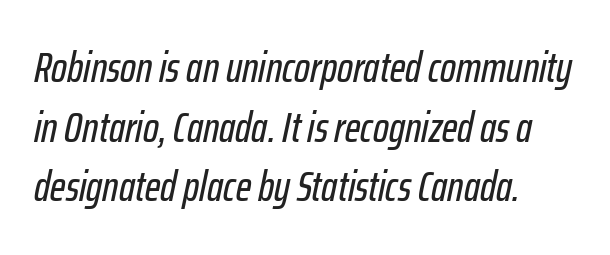
The image shows 42 px condensed type, italic (leaning right); set left-aligned, normal line spacing (1.42x), normal letter spacing, not underlined; low stroke contrast and a medium x-height.
